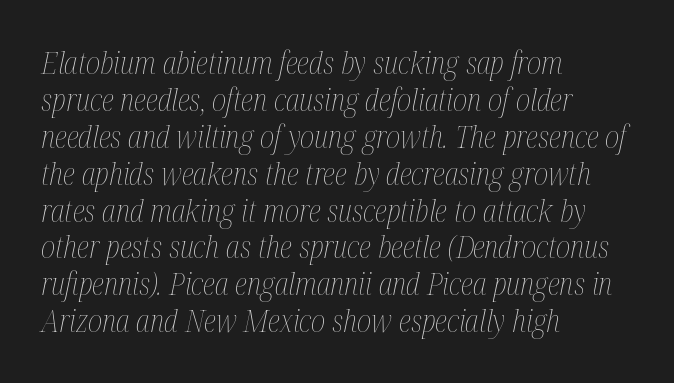
{"italic": "yes", "lean": "right", "slant_degrees": 12, "bold": "no", "weight": "thin", "width": "condensed", "stroke_contrast": "medium", "x_height": "medium", "monospaced": "no", "underline": "no", "align": "left", "line_spacing_ratio": 1.23, "letter_spacing": "normal", "letter_spacing_em": 0.0, "glyph_px": 30}
